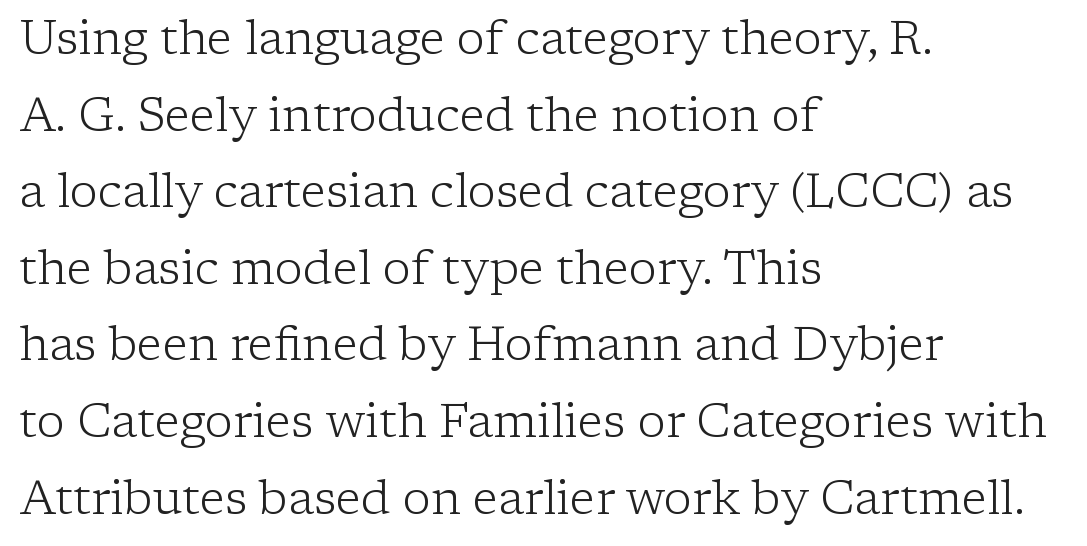
Q: Is the text bold? A: No.
Q: Is the text italic (slanted)? A: No, it is upright.
Q: Is the typeface a serif or a sans-serif typeface? A: Serif.
Q: Is the text underlined? A: No.
Q: How is the paragraph aligned? A: Left-aligned.
Q: Is the spacing between letters normal or unusually wide? A: Normal.
Q: Is the spacing between lines tight, normal or loose? A: Normal.
Q: Width (condensed, normal, or wide)? A: Normal.
Q: Stroke contrast? A: Low.
Q: x-height? A: Medium.
Q: Monospaced? A: No.
